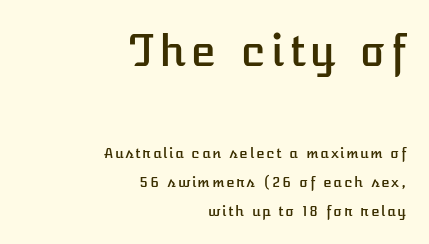
{"italic": "no", "width": "normal", "stroke_contrast": "low", "x_height": "medium", "monospaced": "no", "underline": "no", "align": "right", "line_spacing": "loose", "line_spacing_ratio": 2.06, "larger_block": "first", "size_ratio": 3.0, "glyph_px": 42}
